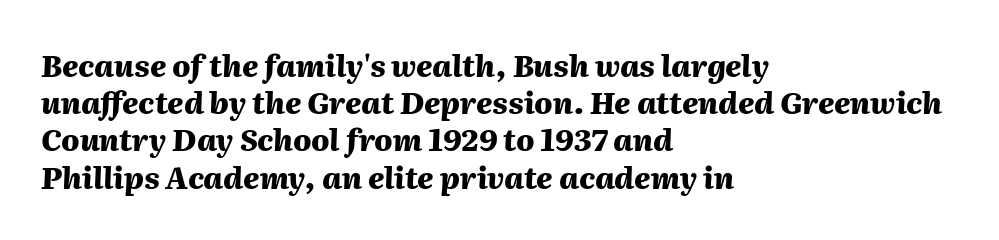
{"italic": "yes", "lean": "right", "slant_degrees": 2, "bold": "yes", "weight": "heavy", "width": "normal", "stroke_contrast": "medium", "x_height": "medium", "monospaced": "no", "underline": "no", "align": "left", "line_spacing_ratio": 1.24, "letter_spacing": "normal", "letter_spacing_em": 0.0, "glyph_px": 30}
